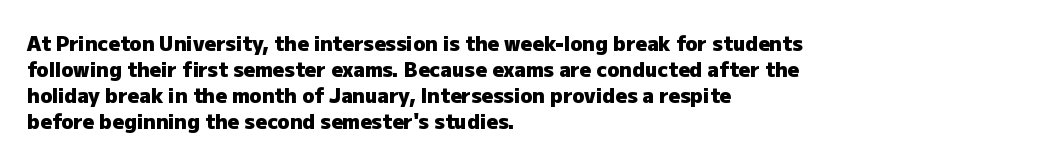
{"italic": "no", "bold": "yes", "underline": "no", "align": "left", "line_spacing": "normal", "line_spacing_ratio": 1.3, "letter_spacing": "normal", "letter_spacing_em": 0.0, "glyph_px": 20}
